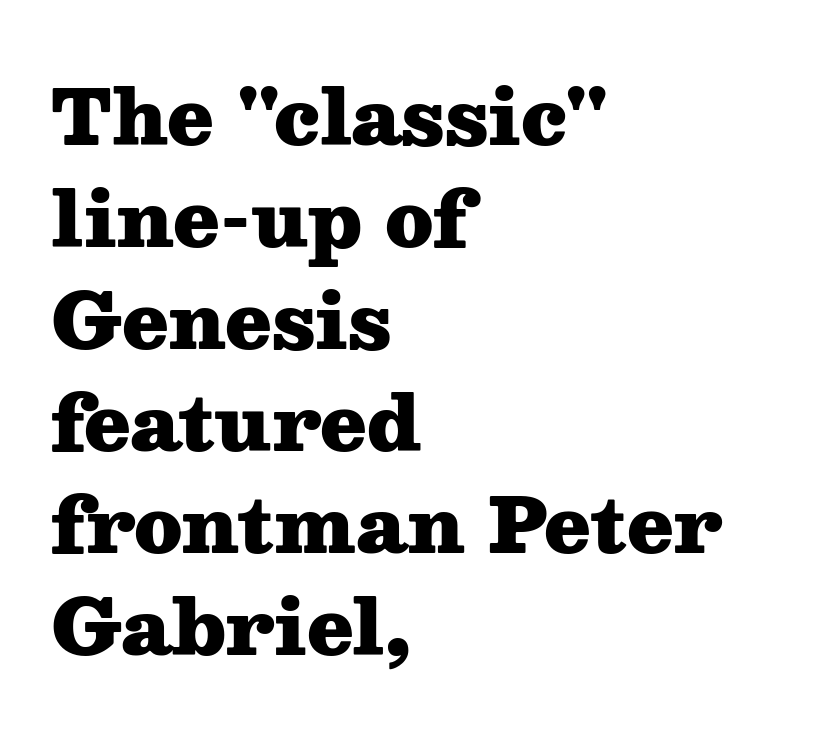
Q: Is the text bold? A: Yes.
Q: Is the text italic (slanted)? A: No, it is upright.
Q: Is the typeface a serif or a sans-serif typeface? A: Serif.
Q: Is the text underlined? A: No.
Q: How is the paragraph aligned? A: Left-aligned.
Q: Is the spacing between letters normal or unusually wide? A: Normal.
Q: Is the spacing between lines tight, normal or loose? A: Normal.
Q: Width (condensed, normal, or wide)? A: Wide.
Q: Stroke contrast? A: Medium.
Q: x-height? A: Medium.
Q: Monospaced? A: No.
